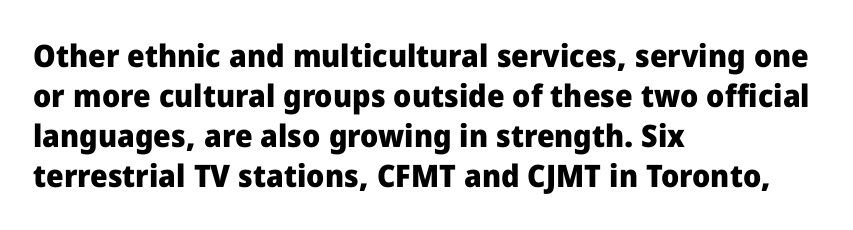
{"serif": "no", "italic": "no", "bold": "yes", "weight": "heavy", "width": "normal", "stroke_contrast": "low", "x_height": "medium", "monospaced": "no", "underline": "no", "align": "left", "line_spacing": "normal", "line_spacing_ratio": 1.29, "letter_spacing": "normal", "letter_spacing_em": 0.0, "glyph_px": 31}
